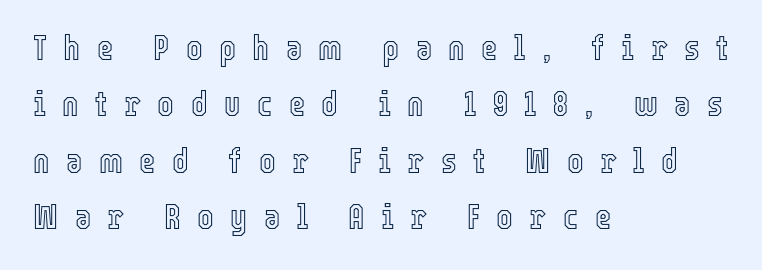
{"italic": "no", "width": "condensed", "x_height": "medium", "monospaced": "no", "underline": "no", "align": "left", "line_spacing": "normal", "line_spacing_ratio": 1.61, "letter_spacing": "wide", "letter_spacing_em": 0.47, "glyph_px": 35}
